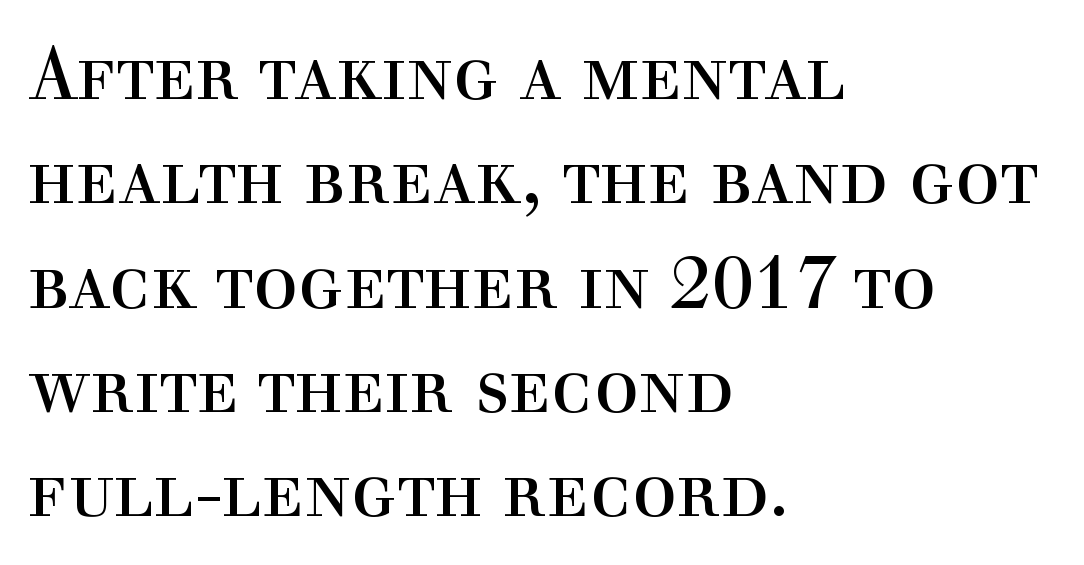
Summary of vertical rhythm: regular, with standard interline spacing. These lines stack with their left ends in a neat column. Designer's note — italics off, roman on. The letters look calm and open, with moderate or lighter stems. No word sits above an underline. Yep, those are serifs on the letters.
